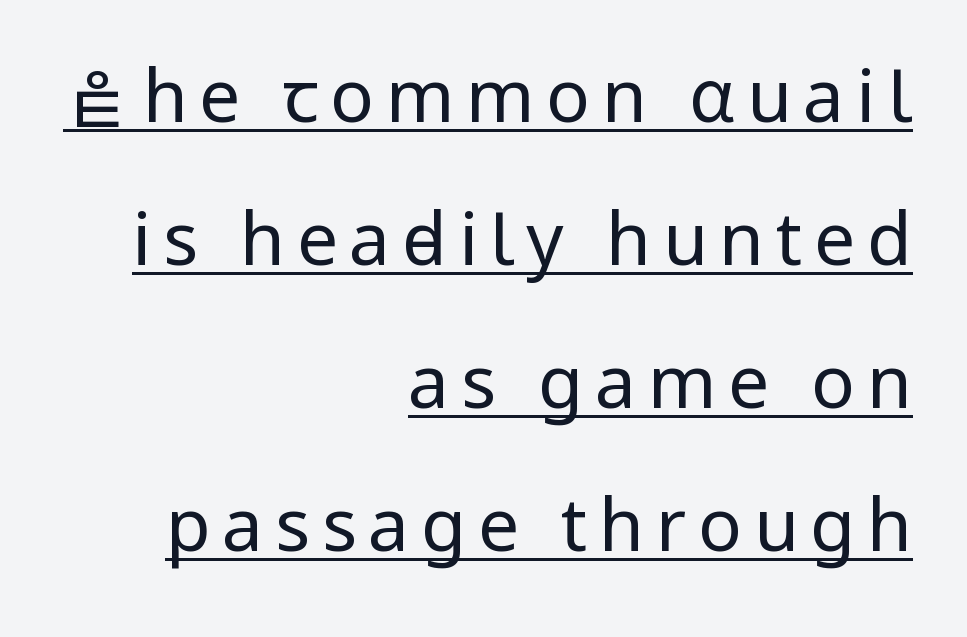
Q: Is the text bold? A: No.
Q: Is the text italic (slanted)? A: No, it is upright.
Q: Is the typeface a serif or a sans-serif typeface? A: Sans-serif.
Q: Is the text underlined? A: Yes.
Q: How is the paragraph aligned? A: Right-aligned.
Q: Is the spacing between lines tight, normal or loose? A: Loose.
Q: Width (condensed, normal, or wide)? A: Condensed.
Q: Stroke contrast? A: Low.
